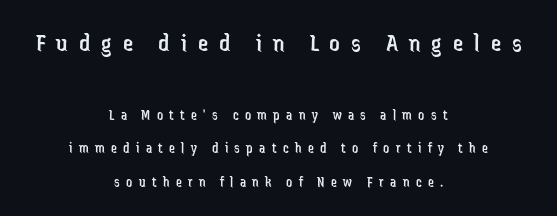
Check under the words: just untouched page. Vertically, the passage feels expansive, rows floating well apart. This layout puts the oversized block above and the modest block below. Think standard paragraph weight, or any step lighter than that. Every row of glyphs is offset so its center matches the block's center.
